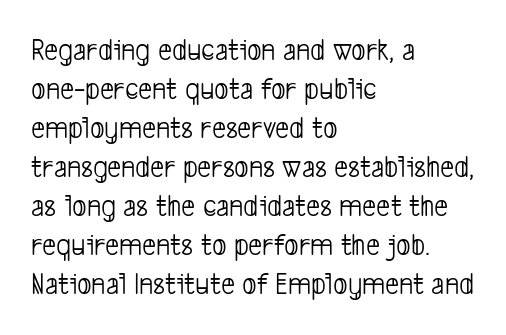
{"serif": "no", "bold": "no", "weight": "light", "width": "condensed", "stroke_contrast": "low", "x_height": "medium", "monospaced": "no", "underline": "no", "align": "left", "line_spacing": "normal", "line_spacing_ratio": 1.26, "letter_spacing": "normal", "letter_spacing_em": 0.0, "glyph_px": 31}
